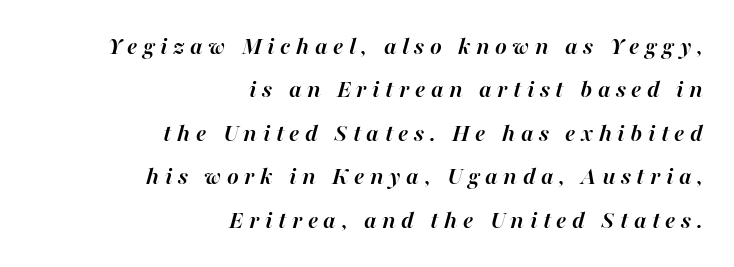
The strokes are fattened all the way to bold. The whole block is typeset with a tilt. Letters rest on an invisible, unmarked baseline. The letterforms stand isolated, each surrounded by extra space.
